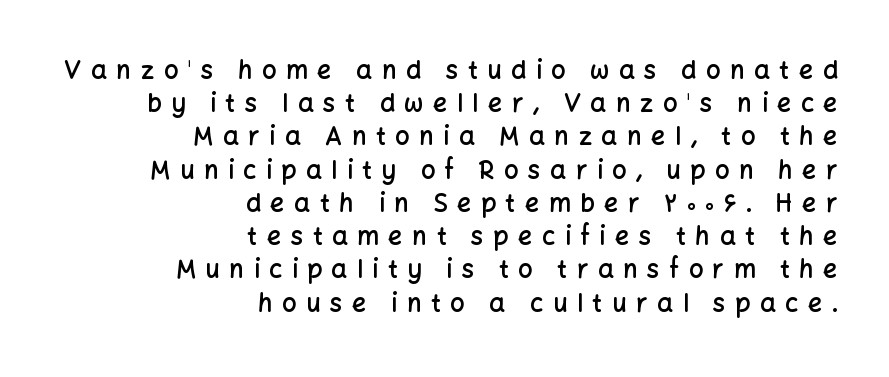
{"italic": "no", "bold": "semi", "underline": "no", "align": "right", "line_spacing": "normal", "line_spacing_ratio": 1.33, "letter_spacing": "wide", "letter_spacing_em": 0.38, "glyph_px": 25}
